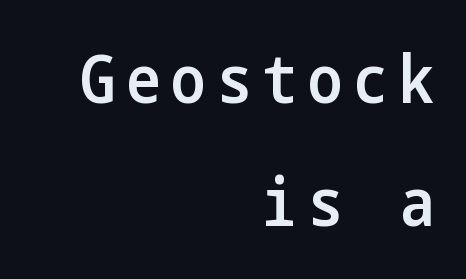
The image shows 66 px semibold, condensed sans-serif type, upright; set right-aligned, line spacing 1.87x, not underlined; low stroke contrast and a medium x-height.
